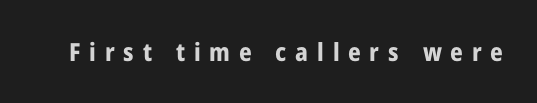
The image shows 25 px bold type, upright; set unusually wide letter spacing (+0.35 em), not underlined.
